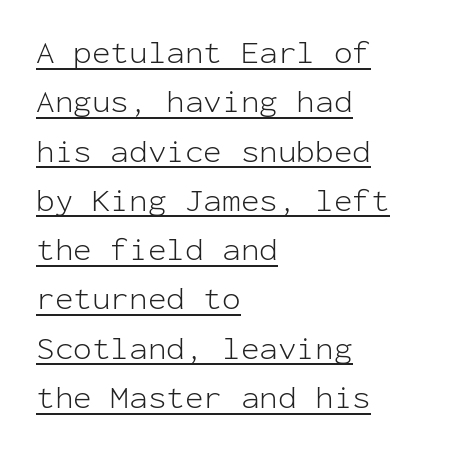
{"serif": "no", "italic": "no", "bold": "no", "weight": "light", "width": "normal", "stroke_contrast": "low", "x_height": "medium", "monospaced": "yes", "underline": "yes", "align": "left", "line_spacing": "normal", "line_spacing_ratio": 1.59, "letter_spacing": "normal", "letter_spacing_em": 0.0, "glyph_px": 31}
